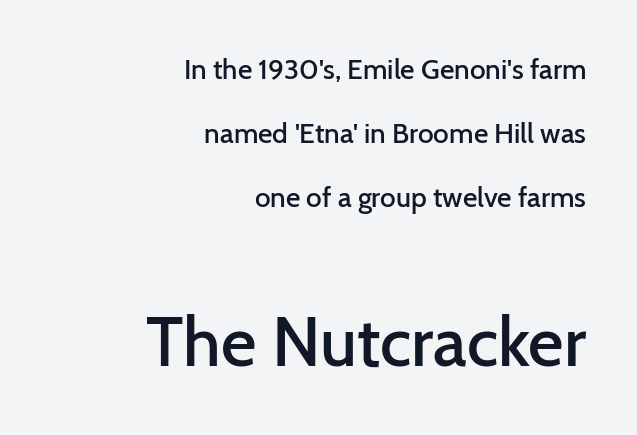
The image shows 69 px semibold sans-serif type, upright; set right-aligned, loose line spacing (2.29x), normal letter spacing, not underlined; the second (bottom) block is 2.46x larger; low stroke contrast and a medium x-height.
